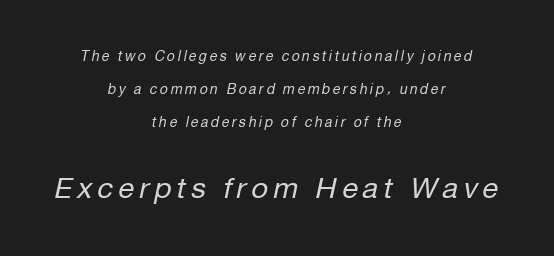
Q: Is the text bold? A: No.
Q: Is the text italic (slanted)? A: Yes, it leans right by about 12 degrees.
Q: Is the text underlined? A: No.
Q: How is the paragraph aligned? A: Centered.
Q: Is the spacing between lines tight, normal or loose? A: Loose.
Q: Which block of text is set in a larger size, the first (top) or the second (bottom)? A: The second (bottom) one.
Q: Width (condensed, normal, or wide)? A: Normal.
Q: Stroke contrast? A: Low.
Q: x-height? A: Medium.
Q: Monospaced? A: No.
